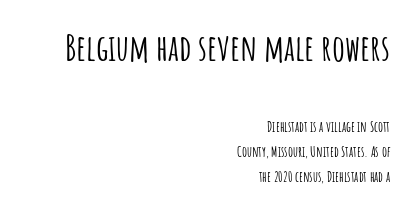
{"serif": "no", "italic": "no", "width": "condensed", "stroke_contrast": "low", "x_height": "large", "monospaced": "no", "underline": "no", "align": "right", "line_spacing_ratio": 1.79, "letter_spacing": "normal", "letter_spacing_em": 0.0, "larger_block": "first", "size_ratio": 2.57, "glyph_px": 36}
